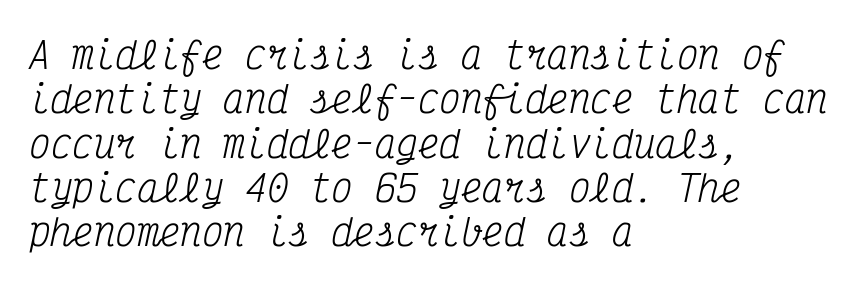
Q: Is the text bold? A: No.
Q: Is the text italic (slanted)? A: Yes, it leans right by about 12 degrees.
Q: Is the typeface a serif or a sans-serif typeface? A: Serif.
Q: Is the text underlined? A: No.
Q: How is the paragraph aligned? A: Left-aligned.
Q: Is the spacing between letters normal or unusually wide? A: Normal.
Q: Width (condensed, normal, or wide)? A: Condensed.
Q: Stroke contrast? A: Medium.
Q: x-height? A: Medium.
Q: Monospaced? A: Yes.
